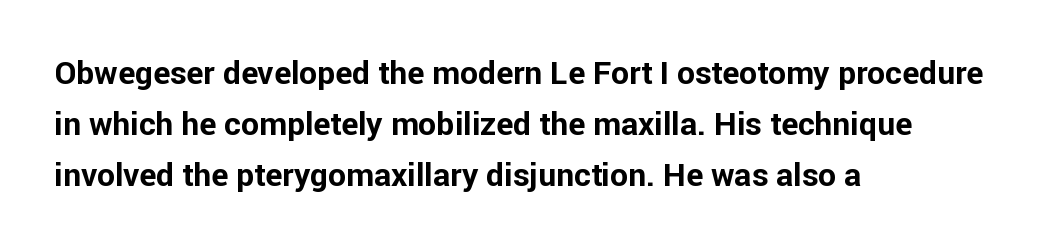
{"serif": "no", "italic": "no", "bold": "yes", "weight": "bold", "width": "normal", "stroke_contrast": "low", "x_height": "medium", "monospaced": "no", "underline": "no", "align": "left", "line_spacing": "normal", "line_spacing_ratio": 1.6, "letter_spacing": "normal", "letter_spacing_em": 0.0, "glyph_px": 32}
